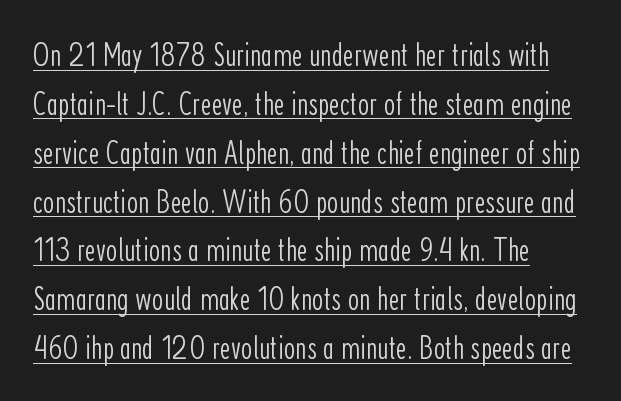
The image shows 33 px light, condensed sans-serif type, upright; set left-aligned, normal line spacing (1.48x), normal letter spacing, underlined; low stroke contrast and a medium x-height.
